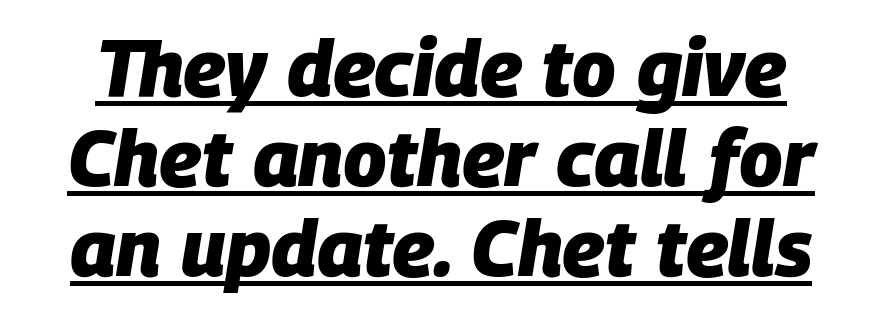
Q: Is the text bold? A: Yes.
Q: Is the text italic (slanted)? A: Yes, it leans right by about 9 degrees.
Q: Is the text underlined? A: Yes.
Q: Is the spacing between letters normal or unusually wide? A: Normal.
Q: Is the spacing between lines tight, normal or loose? A: Tight.
Q: Width (condensed, normal, or wide)? A: Normal.
Q: Stroke contrast? A: Low.
Q: x-height? A: Large.
Q: Monospaced? A: No.
